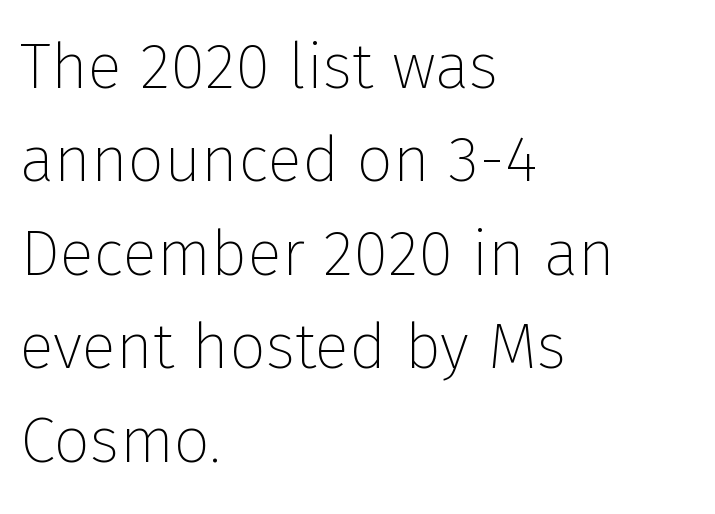
The image shows 64 px thin sans-serif type, upright; set left-aligned, normal line spacing (1.46x), normal letter spacing, not underlined; low stroke contrast and a medium x-height.
